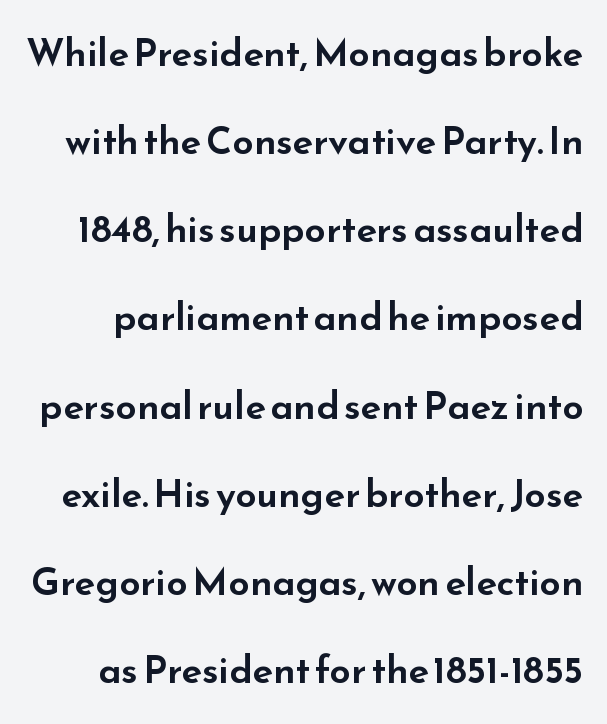
{"serif": "no", "italic": "no", "width": "wide", "stroke_contrast": "low", "x_height": "small", "monospaced": "no", "underline": "no", "line_spacing": "loose", "line_spacing_ratio": 2.32, "letter_spacing": "normal", "letter_spacing_em": 0.0, "glyph_px": 38}
